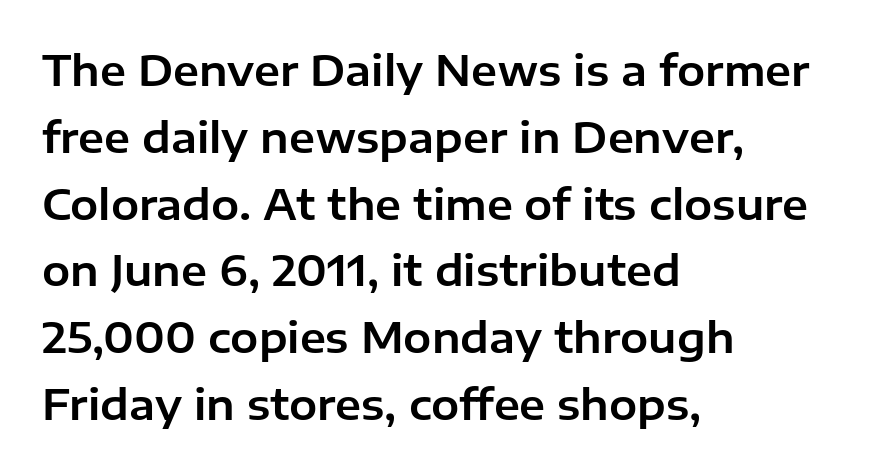
Q: Is the text italic (slanted)? A: No, it is upright.
Q: Is the typeface a serif or a sans-serif typeface? A: Sans-serif.
Q: Is the text underlined? A: No.
Q: How is the paragraph aligned? A: Left-aligned.
Q: Is the spacing between letters normal or unusually wide? A: Normal.
Q: Is the spacing between lines tight, normal or loose? A: Normal.
Q: Width (condensed, normal, or wide)? A: Normal.
Q: Stroke contrast? A: Low.
Q: x-height? A: Medium.
Q: Monospaced? A: No.
